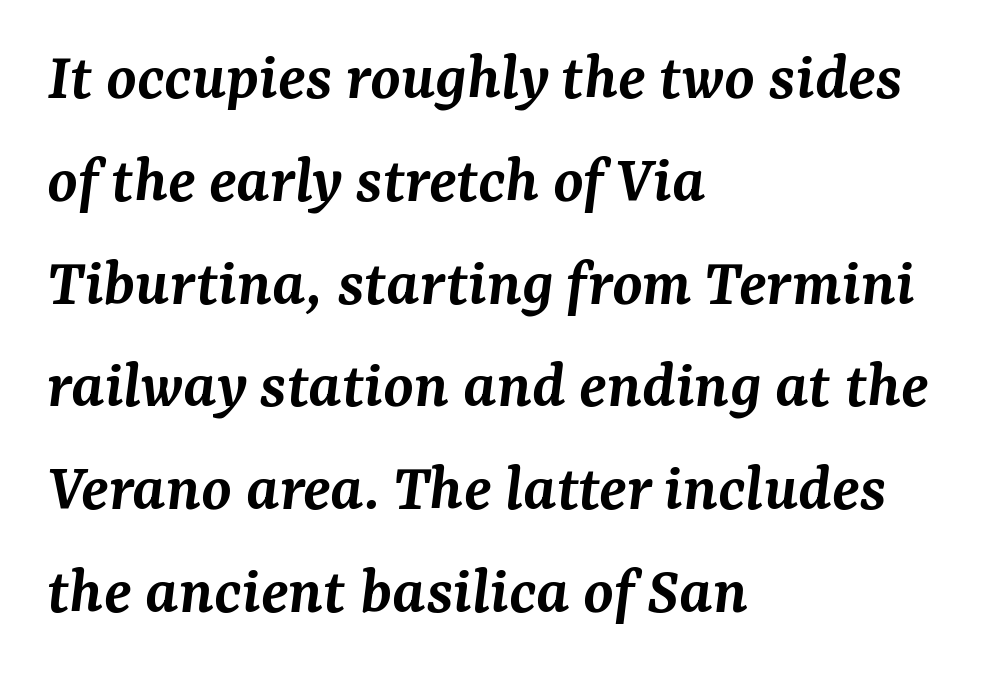
The image shows 69 px semibold serif type, italic (leaning right); set left-aligned, normal line spacing (1.49x), normal letter spacing, not underlined; medium stroke contrast and a medium x-height.
